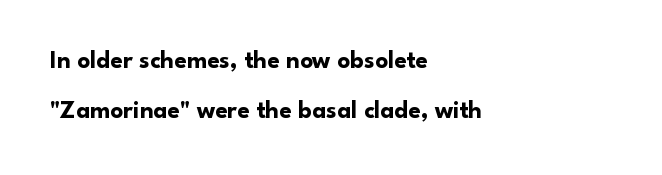
Q: Is the text bold? A: Yes.
Q: Is the text italic (slanted)? A: No, it is upright.
Q: Is the text underlined? A: No.
Q: How is the paragraph aligned? A: Left-aligned.
Q: Is the spacing between letters normal or unusually wide? A: Normal.
Q: Is the spacing between lines tight, normal or loose? A: Loose.
